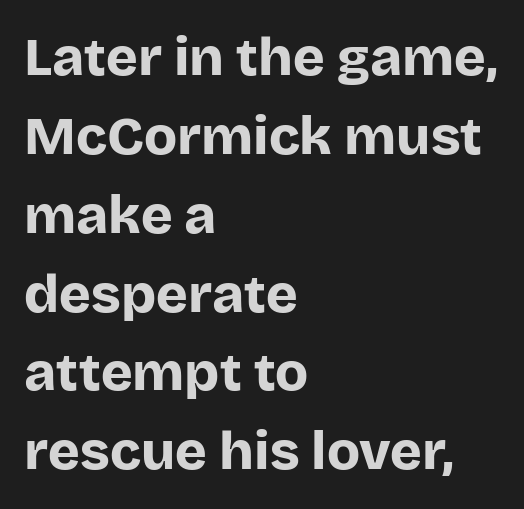
As a designer I'd log this as weight 700, bold. Baseline-to-baseline distance is the conventional proportion of letter height. This rendering features lettering with no underline. The letters carry no serifs — their stems end cleanly without finishing strokes. The paragraph shown leans on its left margin.
